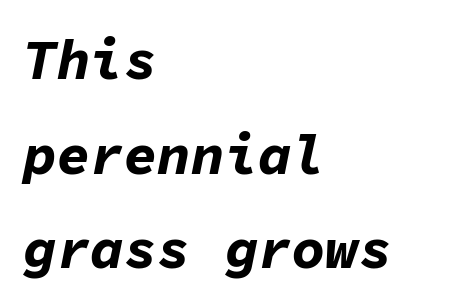
{"italic": "yes", "lean": "right", "slant_degrees": 11, "bold": "yes", "weight": "bold", "width": "normal", "stroke_contrast": "low", "x_height": "medium", "monospaced": "yes", "underline": "no", "align": "left", "line_spacing": "normal", "line_spacing_ratio": 1.69, "letter_spacing": "normal", "letter_spacing_em": 0.0, "glyph_px": 56}
